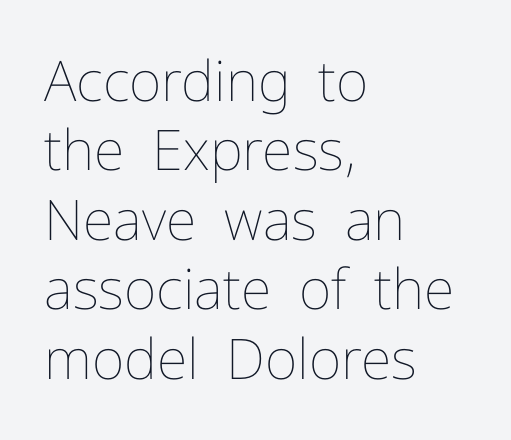
Q: Is the text bold? A: No.
Q: Is the text italic (slanted)? A: No, it is upright.
Q: Is the text underlined? A: No.
Q: How is the paragraph aligned? A: Left-aligned.
Q: Is the spacing between letters normal or unusually wide? A: Normal.
Q: Width (condensed, normal, or wide)? A: Normal.
Q: Stroke contrast? A: Low.
Q: x-height? A: Medium.
Q: Monospaced? A: No.
